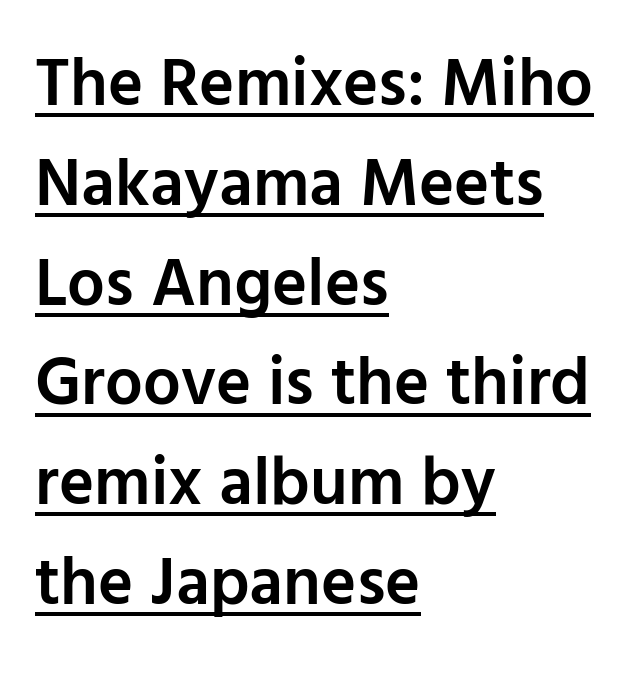
Q: Is the text bold? A: Semi-bold.
Q: Is the text italic (slanted)? A: No, it is upright.
Q: Is the typeface a serif or a sans-serif typeface? A: Sans-serif.
Q: Is the text underlined? A: Yes.
Q: How is the paragraph aligned? A: Left-aligned.
Q: Is the spacing between letters normal or unusually wide? A: Normal.
Q: Is the spacing between lines tight, normal or loose? A: Normal.
Q: Width (condensed, normal, or wide)? A: Normal.
Q: Stroke contrast? A: Low.
Q: x-height? A: Medium.
Q: Monospaced? A: No.
